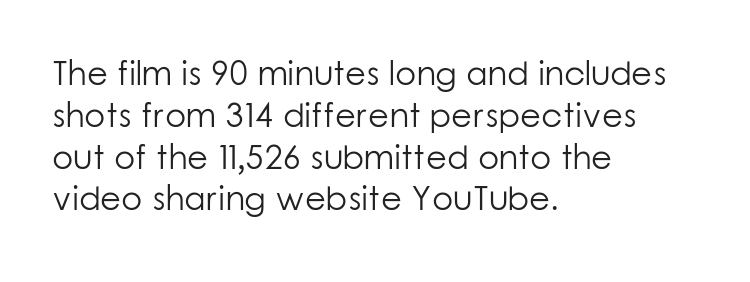
There is no visible air inserted between adjacent glyphs. Each letter's strokes conclude bluntly, with no projecting serifs. Type without underlining. The typeface has the unassuming heft of standard copy or less.
